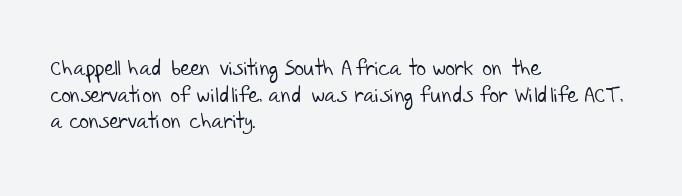
The image shows 21 px text type; set left-aligned, normal line spacing (1.27x), normal letter spacing, not underlined.
